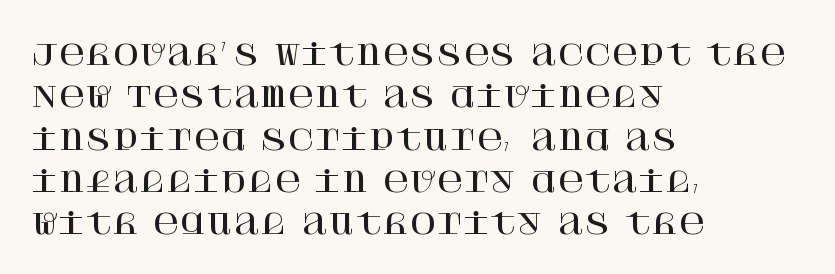
Nothing unusual about the tracking: characters are spaced as the font intends. Quick note: interline space is typical. The rendering shows small feet on the letterforms — a serif design. Every character sits straight up, as roman type does. The area under the type is left untouched. These lines stack with their left ends in a neat column.
